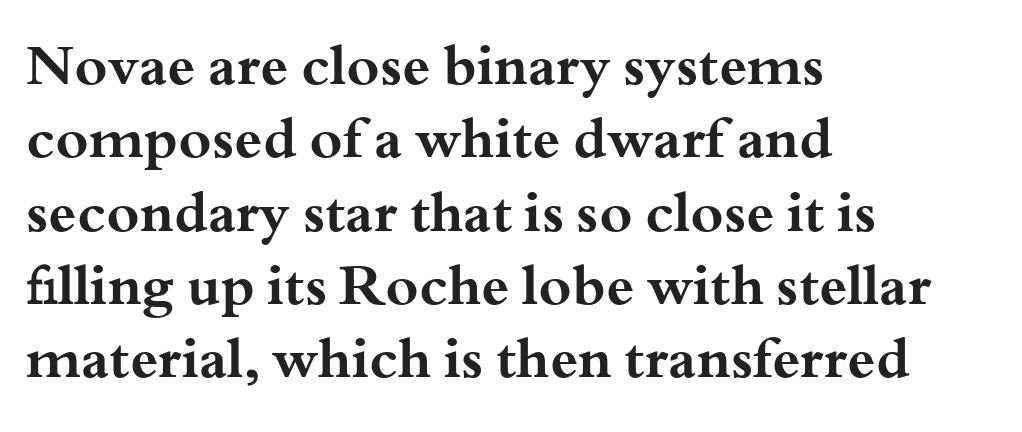
{"serif": "yes", "italic": "no", "bold": "yes", "weight": "bold", "width": "wide", "stroke_contrast": "medium", "x_height": "small", "monospaced": "no", "underline": "no", "align": "left", "line_spacing": "normal", "line_spacing_ratio": 1.31, "letter_spacing": "normal", "letter_spacing_em": 0.0, "glyph_px": 56}
